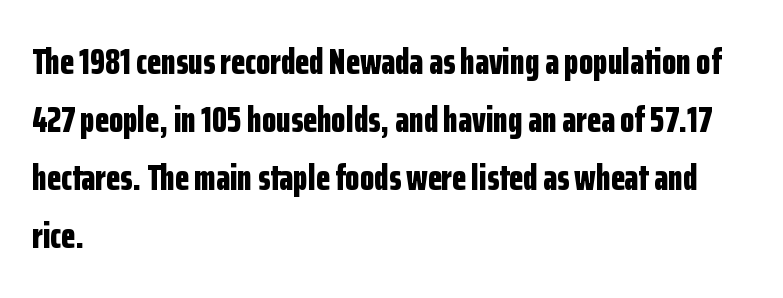
The image shows 37 px bold, condensed sans-serif type, upright; set left-aligned, normal line spacing (1.57x), normal letter spacing, not underlined; low stroke contrast and a medium x-height.
